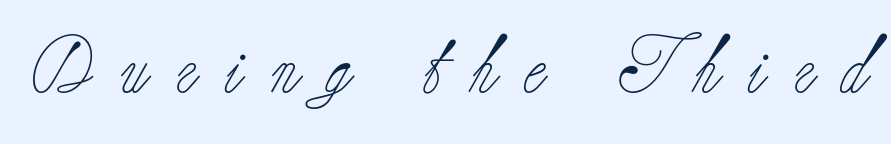
Any mark beneath the type? The region is blank. Old-style or modern, the face here clearly has serifs. The line texture is sparse and dotted thanks to wide tracking. The letters advance in unequal steps, a hallmark of proportional type. A quiet, ordinary-to-light weight characterises the typeface.
